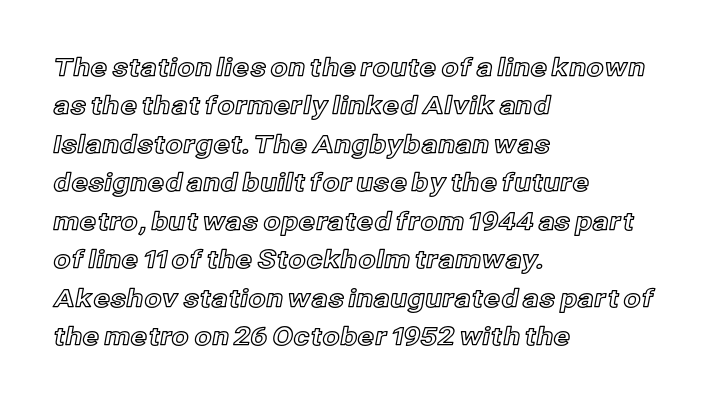
Q: Is the text italic (slanted)? A: Yes.
Q: Is the text underlined? A: No.
Q: How is the paragraph aligned? A: Left-aligned.
Q: Is the spacing between letters normal or unusually wide? A: Normal.
Q: Is the spacing between lines tight, normal or loose? A: Normal.
